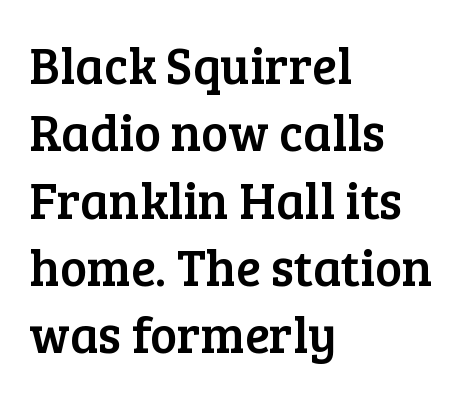
{"serif": "yes", "italic": "no", "width": "normal", "stroke_contrast": "low", "x_height": "medium", "monospaced": "no", "underline": "no", "align": "left", "line_spacing": "normal", "line_spacing_ratio": 1.32, "letter_spacing": "normal", "letter_spacing_em": 0.0, "glyph_px": 51}
